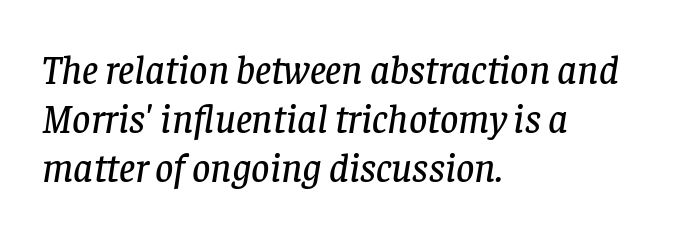
Q: Is the text italic (slanted)? A: Yes, it leans right by about 8 degrees.
Q: Is the typeface a serif or a sans-serif typeface? A: Serif.
Q: Is the text underlined? A: No.
Q: How is the paragraph aligned? A: Left-aligned.
Q: Is the spacing between letters normal or unusually wide? A: Normal.
Q: Width (condensed, normal, or wide)? A: Normal.
Q: Stroke contrast? A: Low.
Q: x-height? A: Large.
Q: Monospaced? A: No.
